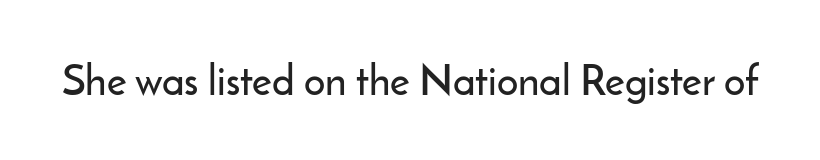
Designer's note — italics off, roman on. The face used here is proportionally spaced, like ordinary book or web type. Short note: letters normally spaced. Rule under the text: the space is simply empty. What kind of face is this? One without serifs — a sans.
